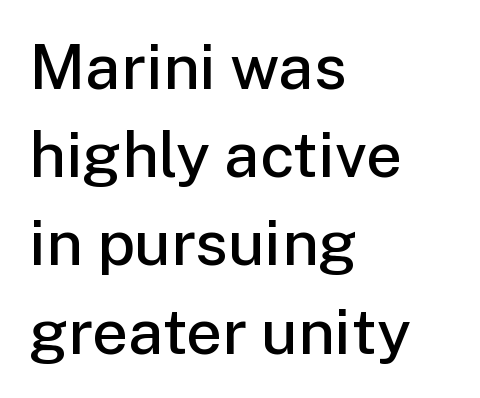
The image shows 63 px semibold sans-serif type, upright; set left-aligned, normal line spacing (1.4x), normal letter spacing, not underlined; low stroke contrast and a medium x-height.
